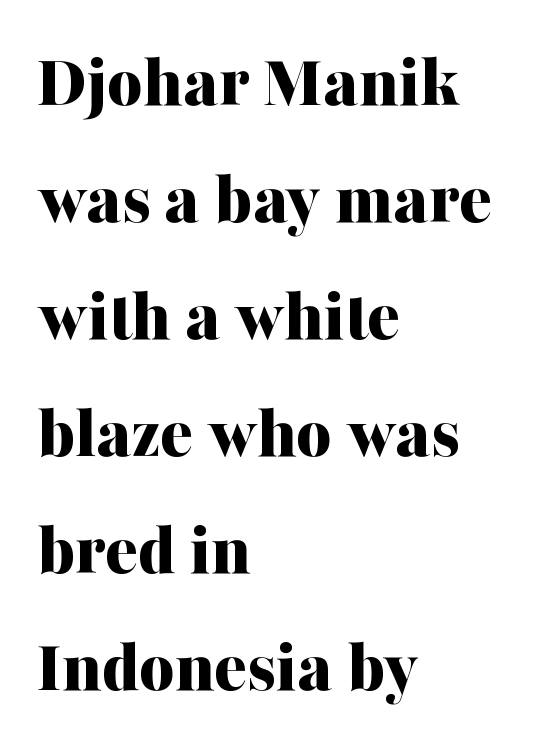
{"serif": "yes", "italic": "no", "bold": "yes", "weight": "bold", "width": "normal", "stroke_contrast": "medium", "x_height": "medium", "monospaced": "no", "underline": "no", "align": "left", "line_spacing": "normal", "line_spacing_ratio": 1.54, "letter_spacing": "normal", "letter_spacing_em": 0.0, "glyph_px": 76}
